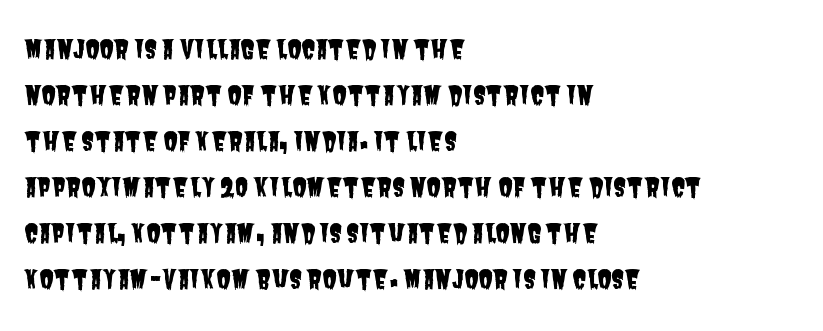
Tracking value appears to be zero — textbook default spacing. The area under the type is left untouched. The paragraph shown leans on its left margin.
